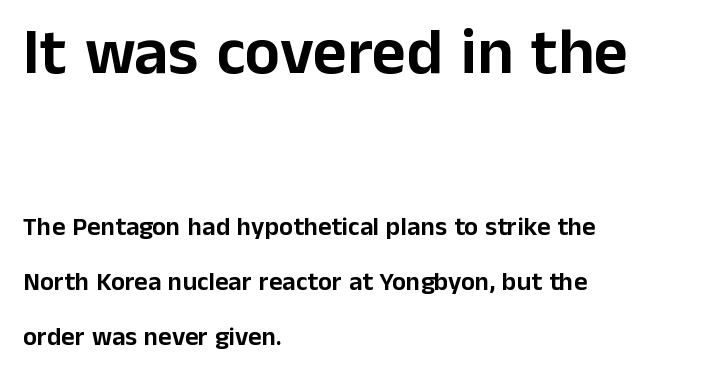
{"serif": "no", "italic": "no", "width": "normal", "stroke_contrast": "low", "x_height": "medium", "monospaced": "no", "underline": "no", "align": "left", "line_spacing": "loose", "line_spacing_ratio": 2.11, "letter_spacing": "normal", "letter_spacing_em": 0.0, "larger_block": "first", "size_ratio": 2.54, "glyph_px": 66}
